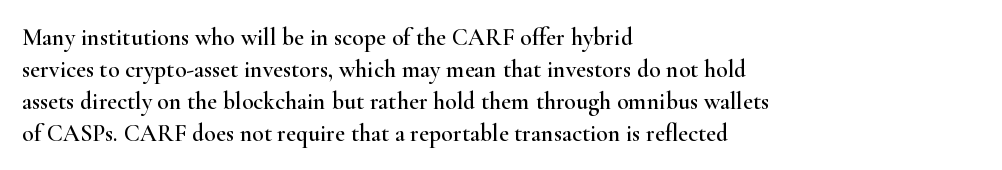
{"italic": "no", "underline": "no", "align": "left", "line_spacing": "normal", "line_spacing_ratio": 1.33, "letter_spacing": "normal", "letter_spacing_em": 0.0, "glyph_px": 24}
